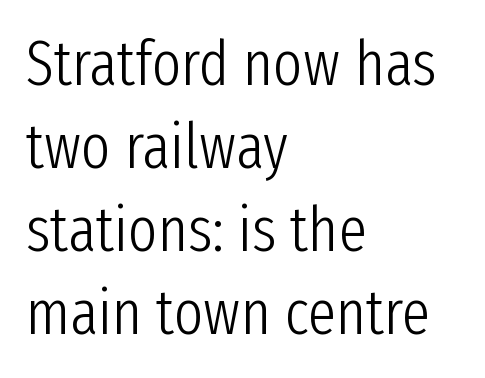
Beneath every word, the page is bare. You could not count columns in this text — the font is proportionally spaced. Line starts are locked; line ends wander. The gaps between neighbouring characters are ordinary and unremarkable. Does the type have serifs? No, each stem ends abruptly.
